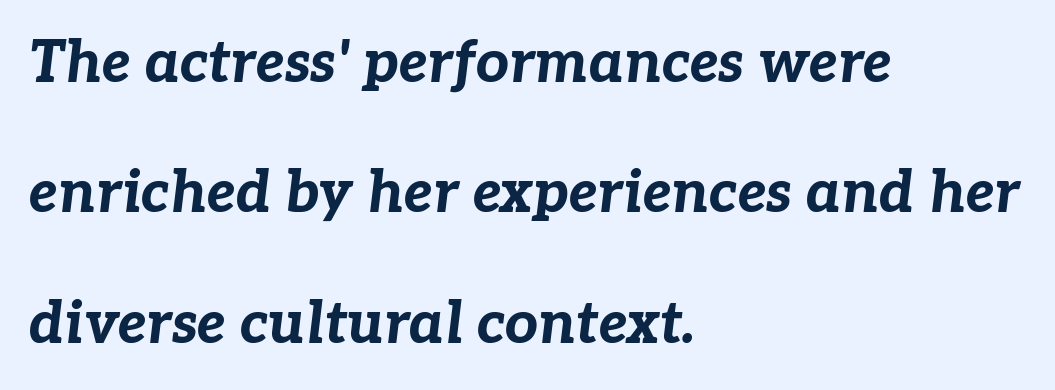
Q: Is the text bold? A: Yes.
Q: Is the text italic (slanted)? A: Yes, it leans right by about 7 degrees.
Q: Is the text underlined? A: No.
Q: How is the paragraph aligned? A: Left-aligned.
Q: Is the spacing between letters normal or unusually wide? A: Normal.
Q: Is the spacing between lines tight, normal or loose? A: Loose.
Q: Width (condensed, normal, or wide)? A: Normal.
Q: Stroke contrast? A: Low.
Q: x-height? A: Medium.
Q: Monospaced? A: No.
